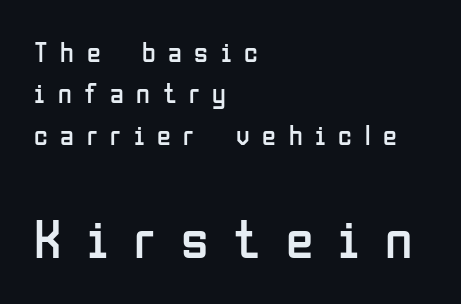
Character widths vary here, with narrow letters taking less room than wide ones. Reading down the block, your eye returns to a fixed left position each line. Rows of type keep a routine distance in the vertical direction. Weight: not bold — regular or lighter.
